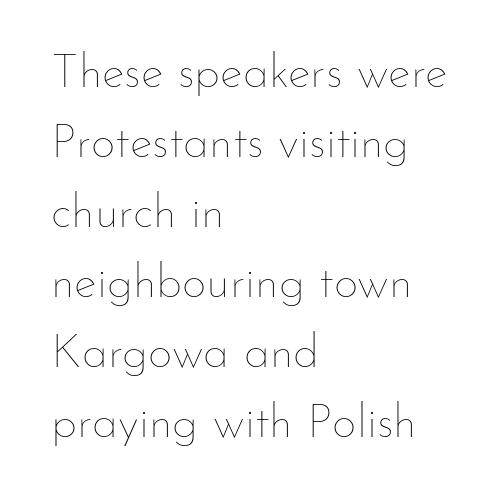
Line starts are locked; line ends wander. Weight: not bold — regular or lighter. This sample has the flowing, uneven cadence of proportional lettering. How would I describe the line gaps? Plain and ordinary.
